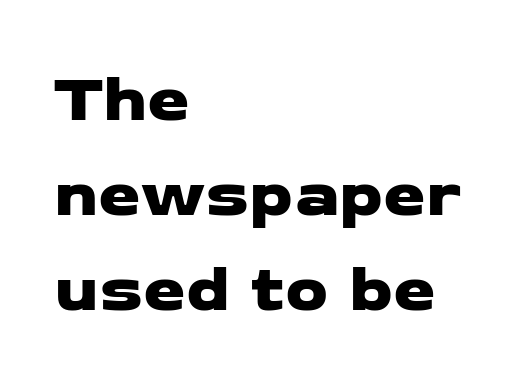
The image shows 68 px wide sans-serif type; set left-aligned, normal line spacing (1.4x), normal letter spacing, not underlined; low stroke contrast and a medium x-height.
